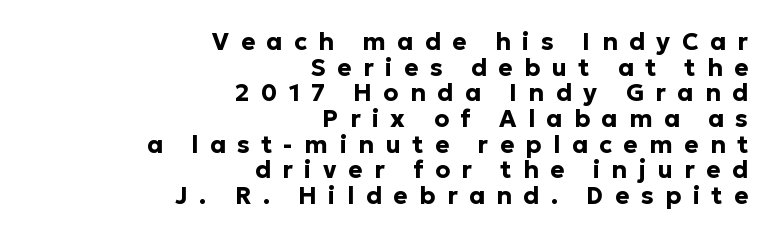
{"italic": "no", "bold": "yes", "underline": "no", "align": "right", "line_spacing": "tight", "line_spacing_ratio": 1.07, "letter_spacing": "wide", "letter_spacing_em": 0.48, "glyph_px": 24}
